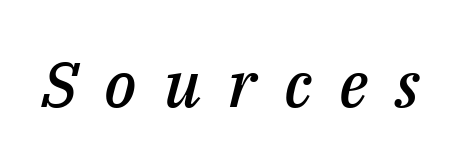
Q: Is the text bold? A: Semi-bold.
Q: Is the text italic (slanted)? A: Yes, it leans right by about 14 degrees.
Q: Is the text underlined? A: No.
Q: Is the spacing between letters normal or unusually wide? A: Unusually wide.
Q: Width (condensed, normal, or wide)? A: Normal.
Q: Stroke contrast? A: Medium.
Q: x-height? A: Medium.
Q: Monospaced? A: No.
